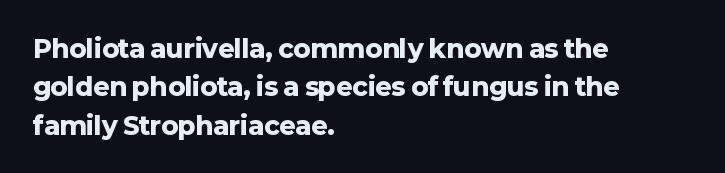
Q: Is the text bold? A: Yes.
Q: Is the text italic (slanted)? A: No, it is upright.
Q: Is the text underlined? A: No.
Q: How is the paragraph aligned? A: Left-aligned.
Q: Is the spacing between letters normal or unusually wide? A: Normal.
Q: Is the spacing between lines tight, normal or loose? A: Normal.
